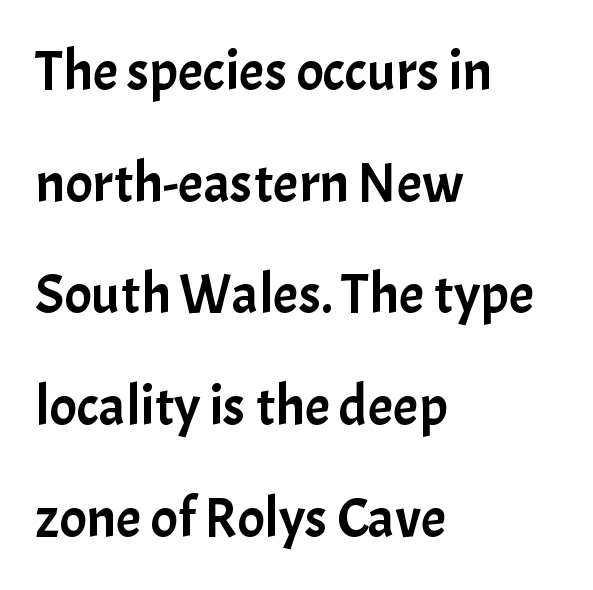
The image shows 57 px sans-serif type, upright; set left-aligned, loose line spacing (1.96x), normal letter spacing, not underlined; low stroke contrast and a medium x-height.
